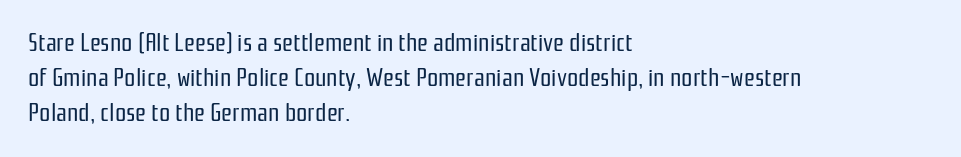
Weight: not bold — regular or lighter. Summary of vertical rhythm: regular, with standard interline spacing. Italic? Not at all — the glyphs are vertical. Words appear dense and cohesive because spacing is normal. Glance below the letters and you will spot only blank space.
